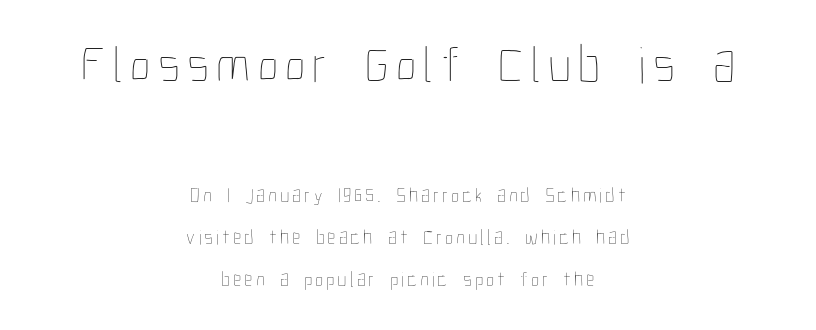
Q: Is the text bold? A: No.
Q: Is the text italic (slanted)? A: No, it is upright.
Q: Is the text underlined? A: No.
Q: How is the paragraph aligned? A: Centered.
Q: Is the spacing between lines tight, normal or loose? A: Loose.
Q: Which block of text is set in a larger size, the first (top) or the second (bottom)? A: The first (top) one.
Q: Width (condensed, normal, or wide)? A: Condensed.
Q: Stroke contrast? A: Low.
Q: x-height? A: Medium.
Q: Monospaced? A: No.
